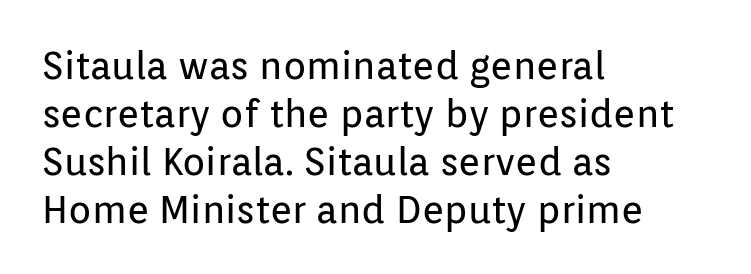
{"serif": "no", "italic": "no", "bold": "no", "weight": "regular", "width": "normal", "stroke_contrast": "low", "x_height": "medium", "monospaced": "no", "underline": "no", "align": "left", "line_spacing": "normal", "line_spacing_ratio": 1.26, "letter_spacing": "normal", "letter_spacing_em": 0.0, "glyph_px": 38}
